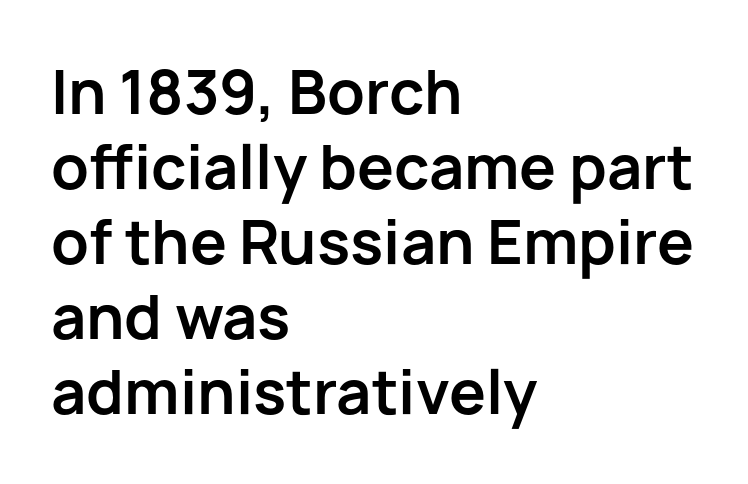
Q: Is the text bold? A: Yes.
Q: Is the text italic (slanted)? A: No, it is upright.
Q: Is the typeface a serif or a sans-serif typeface? A: Sans-serif.
Q: Is the text underlined? A: No.
Q: How is the paragraph aligned? A: Left-aligned.
Q: Is the spacing between letters normal or unusually wide? A: Normal.
Q: Is the spacing between lines tight, normal or loose? A: Normal.
Q: Width (condensed, normal, or wide)? A: Normal.
Q: Stroke contrast? A: Low.
Q: x-height? A: Medium.
Q: Monospaced? A: No.
